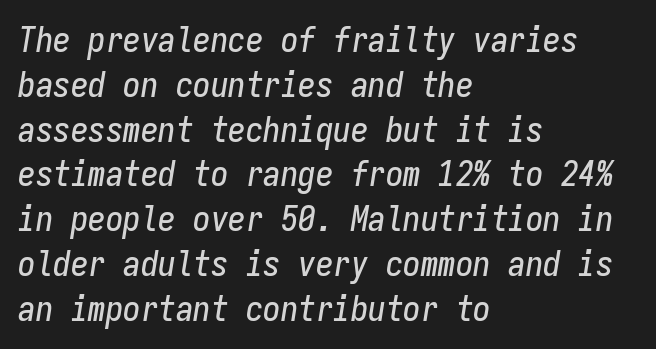
The image shows 35 px condensed type, italic (leaning right), monospaced; set left-aligned, normal line spacing (1.28x), normal letter spacing, not underlined; low stroke contrast and a medium x-height.
